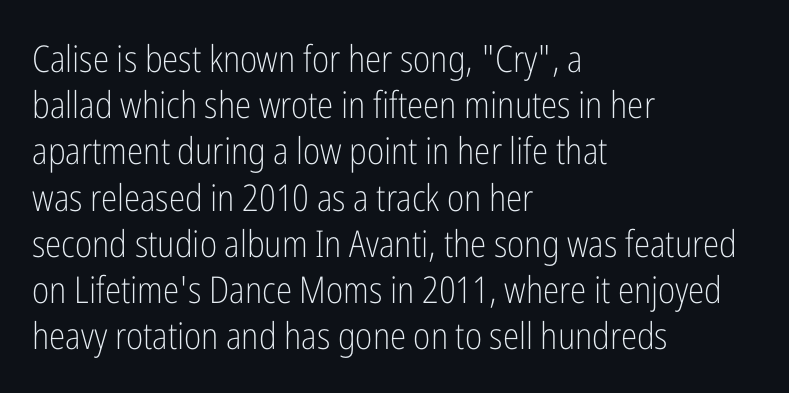
{"serif": "no", "italic": "no", "bold": "no", "weight": "light", "width": "condensed", "stroke_contrast": "low", "x_height": "medium", "monospaced": "no", "underline": "no", "align": "left", "line_spacing": "normal", "line_spacing_ratio": 1.25, "letter_spacing": "normal", "letter_spacing_em": 0.0, "glyph_px": 37}
